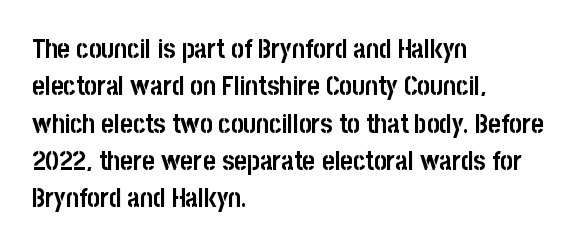
Q: Is the text bold? A: Yes.
Q: Is the text italic (slanted)? A: No, it is upright.
Q: Is the text underlined? A: No.
Q: How is the paragraph aligned? A: Left-aligned.
Q: Is the spacing between letters normal or unusually wide? A: Normal.
Q: Is the spacing between lines tight, normal or loose? A: Normal.
